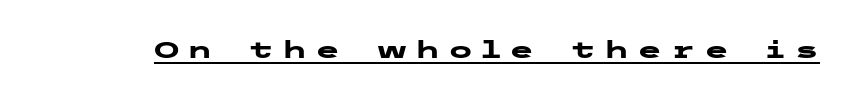
{"italic": "no", "bold": "yes", "underline": "yes", "letter_spacing": "wide", "letter_spacing_em": 0.34, "glyph_px": 23}
